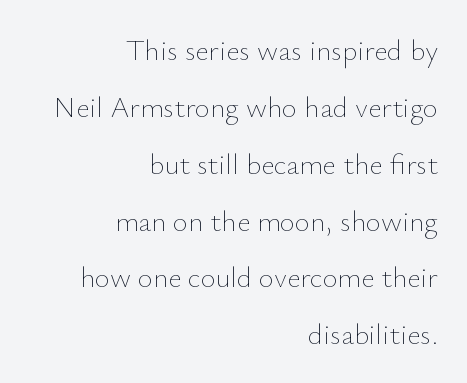
{"italic": "no", "bold": "no", "weight": "thin", "width": "normal", "stroke_contrast": "low", "x_height": "small", "monospaced": "no", "underline": "no", "align": "right", "line_spacing": "loose", "line_spacing_ratio": 1.96, "letter_spacing": "normal", "letter_spacing_em": 0.0, "glyph_px": 29}
